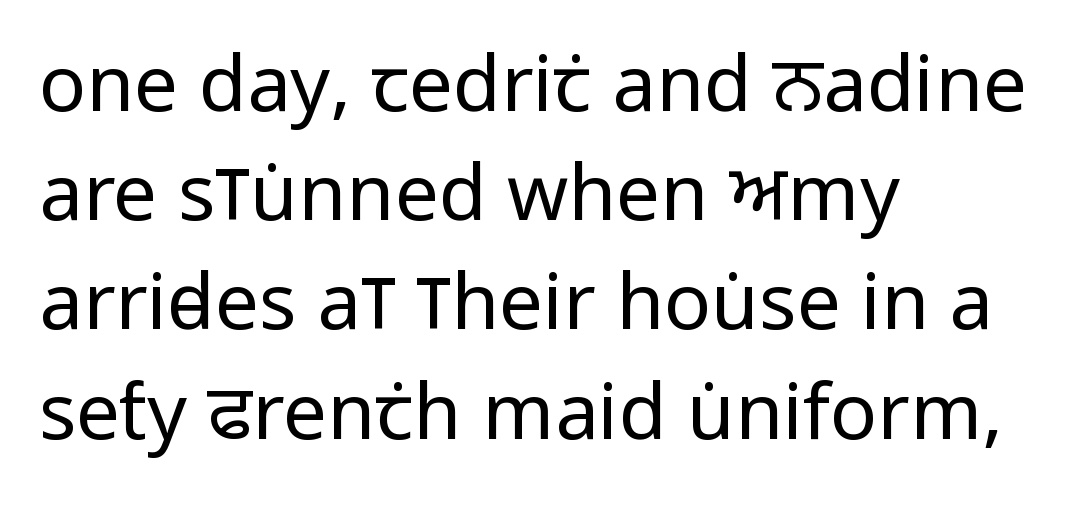
The space directly below the letters is spotless. The weight would be labelled regular, book, light, or lighter still. In terms of letterform style, serifs are entirely absent. Is the block centered? No — it sits flush against the left margin.
